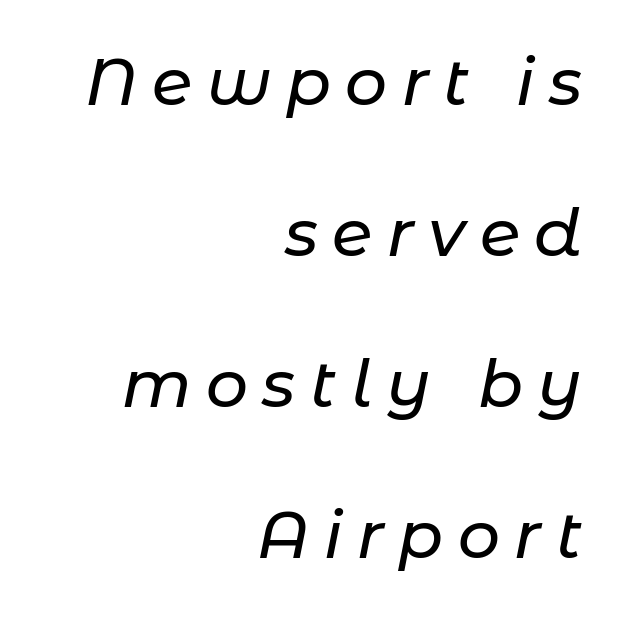
The image shows 66 px text type, italic (leaning right); set right-aligned, loose line spacing (2.29x), unusually wide letter spacing (+0.22 em), not underlined; low stroke contrast and a medium x-height.
